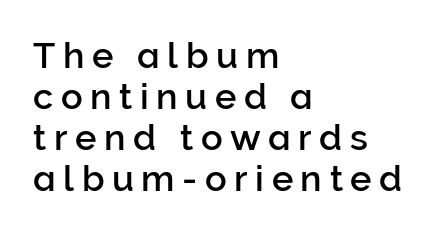
Left-aligned paragraph, ragged on the right. Beneath every word, the page is bare. Tracking here is generous; glyphs stand well apart from one another. Looks like regular typesetting: each glyph gets only the width it needs. Leading is clearly below the norm, producing a dense column.
